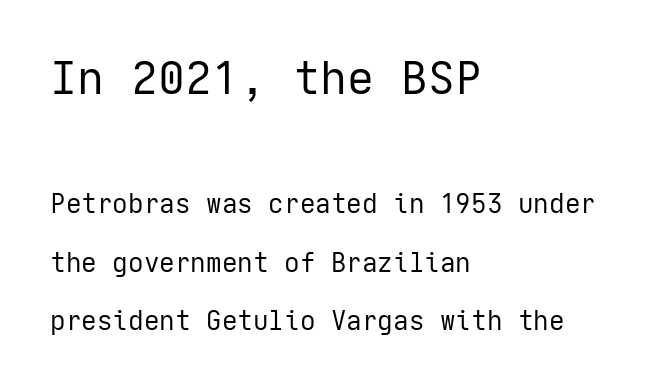
{"serif": "no", "italic": "no", "bold": "no", "weight": "regular", "width": "normal", "stroke_contrast": "low", "x_height": "medium", "underline": "no", "align": "left", "line_spacing": "loose", "line_spacing_ratio": 2.25, "letter_spacing": "normal", "letter_spacing_em": 0.0, "larger_block": "first", "size_ratio": 1.73, "glyph_px": 45}
